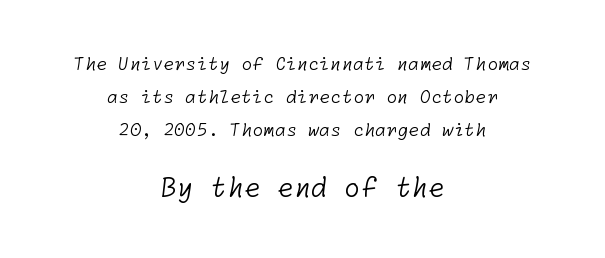
Each word holds together tightly as a unit, with standard inter-letter gaps. Which chunk is bigger? The second one — the bottom block dwarfs the top. Descenders hang freely into open space. A student would call this center alignment; a typographer would say set centered.
